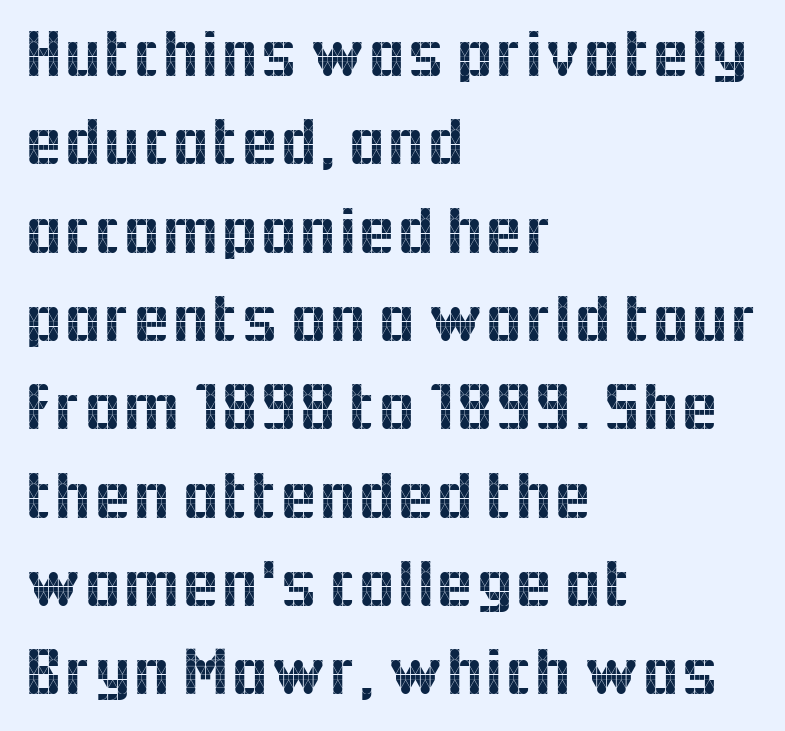
The image shows 69 px sans-serif type, upright; set left-aligned, normal line spacing (1.28x), normal letter spacing, not underlined; a medium x-height.
